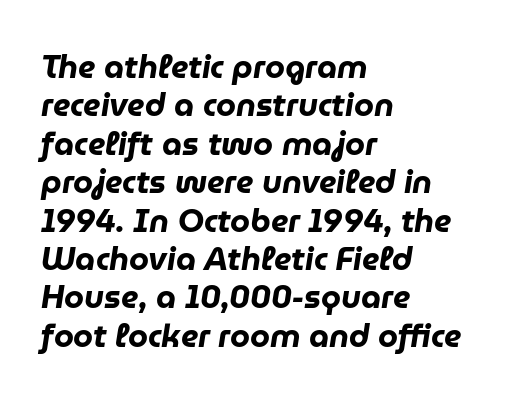
The image shows 32 px heavy type, italic (leaning right); set left-aligned, line spacing 1.2x, normal letter spacing, not underlined; low stroke contrast and a medium x-height.
